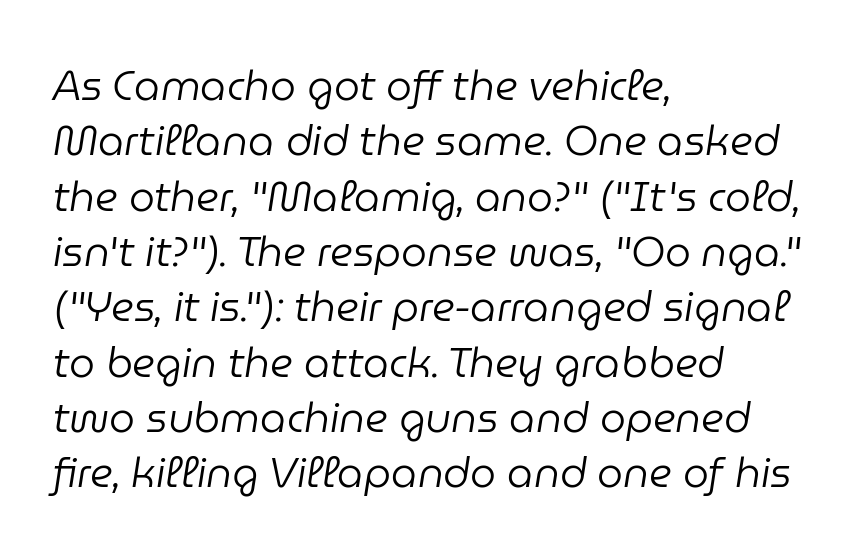
{"italic": "yes", "lean": "right", "slant_degrees": 9, "bold": "no", "weight": "regular", "width": "normal", "stroke_contrast": "low", "x_height": "medium", "monospaced": "no", "underline": "no", "align": "left", "line_spacing": "normal", "line_spacing_ratio": 1.35, "letter_spacing": "normal", "letter_spacing_em": 0.0, "glyph_px": 41}
